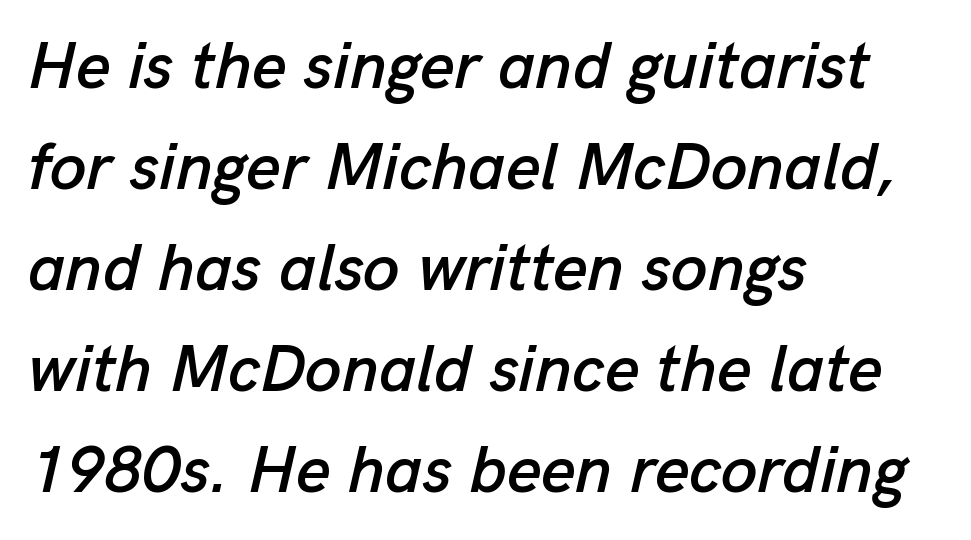
Q: Is the text italic (slanted)? A: Yes, it leans right by about 13 degrees.
Q: Is the text underlined? A: No.
Q: How is the paragraph aligned? A: Left-aligned.
Q: Is the spacing between letters normal or unusually wide? A: Normal.
Q: Is the spacing between lines tight, normal or loose? A: Normal.
Q: Width (condensed, normal, or wide)? A: Normal.
Q: Stroke contrast? A: Low.
Q: x-height? A: Medium.
Q: Monospaced? A: No.
